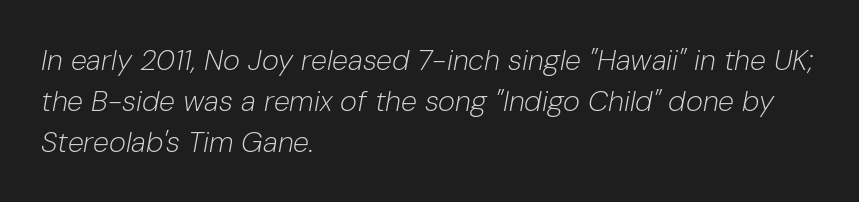
{"italic": "yes", "lean": "right", "slant_degrees": 10, "bold": "no", "weight": "light", "width": "normal", "stroke_contrast": "low", "x_height": "medium", "monospaced": "no", "underline": "no", "align": "left", "line_spacing": "normal", "line_spacing_ratio": 1.41, "letter_spacing": "normal", "letter_spacing_em": 0.0, "glyph_px": 29}
